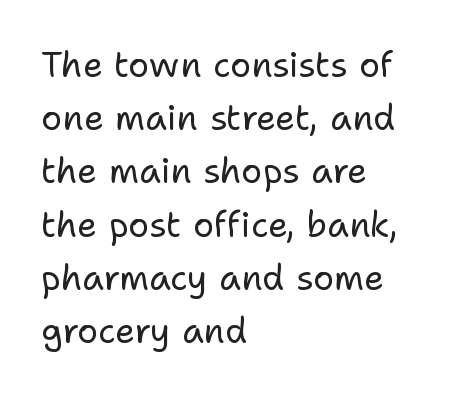
The image shows 35 px regular-weight sans-serif type, upright; set left-aligned, normal line spacing (1.52x), normal letter spacing, not underlined; low stroke contrast and a medium x-height.
